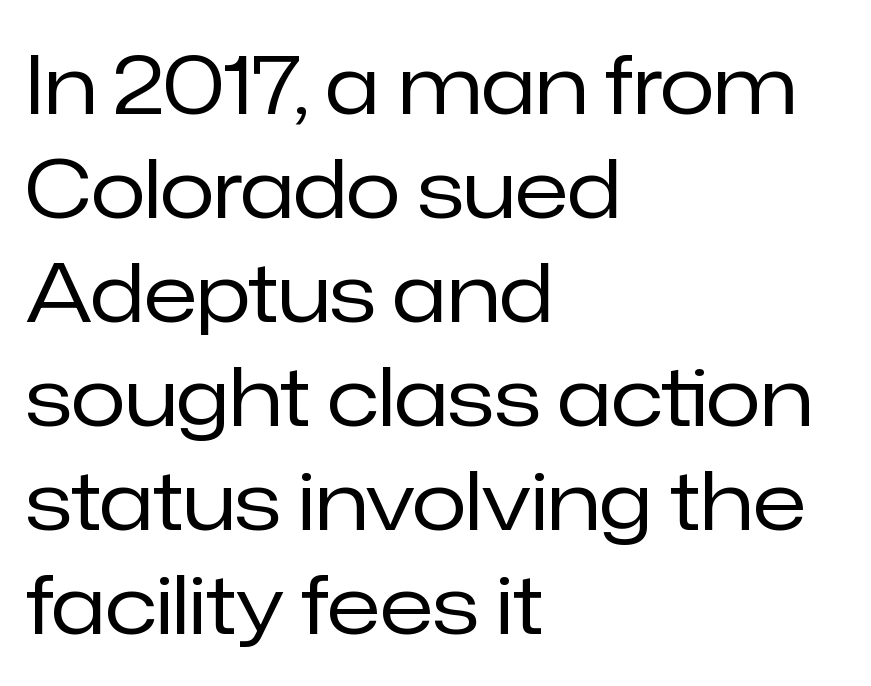
{"serif": "no", "italic": "no", "bold": "no", "weight": "regular", "width": "normal", "stroke_contrast": "low", "x_height": "medium", "monospaced": "no", "underline": "no", "align": "left", "line_spacing": "normal", "line_spacing_ratio": 1.3, "letter_spacing": "normal", "letter_spacing_em": 0.0, "glyph_px": 80}
